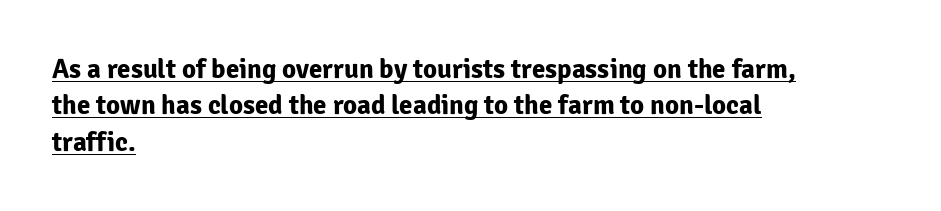
The rendering keeps characters at their native spacing. The letters stand straight up with perfectly vertical stems. Decoration check: the copy is underlined. The vertical gap from one line to the next is medium.
